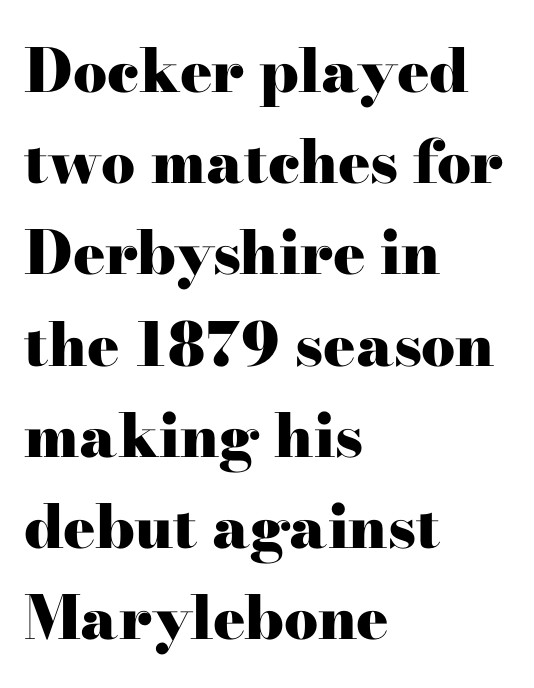
Q: Is the text bold? A: Yes.
Q: Is the text italic (slanted)? A: No, it is upright.
Q: Is the typeface a serif or a sans-serif typeface? A: Serif.
Q: Is the text underlined? A: No.
Q: How is the paragraph aligned? A: Left-aligned.
Q: Is the spacing between letters normal or unusually wide? A: Normal.
Q: Is the spacing between lines tight, normal or loose? A: Normal.
Q: Width (condensed, normal, or wide)? A: Wide.
Q: Stroke contrast? A: High.
Q: x-height? A: Small.
Q: Monospaced? A: No.
